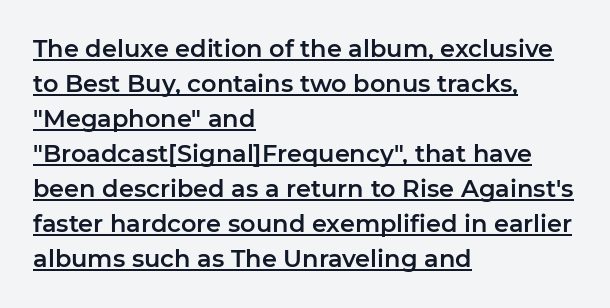
{"italic": "no", "underline": "yes", "align": "left", "line_spacing": "normal", "line_spacing_ratio": 1.46, "letter_spacing": "normal", "letter_spacing_em": 0.0, "glyph_px": 24}
